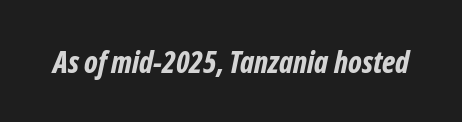
Characters follow at the spacing the type designer built in. Summary of weight: heavy, a full bold. Each letter keeps its own natural width here, so spacing adapts to shape. The strip under each line holds only bare page.
